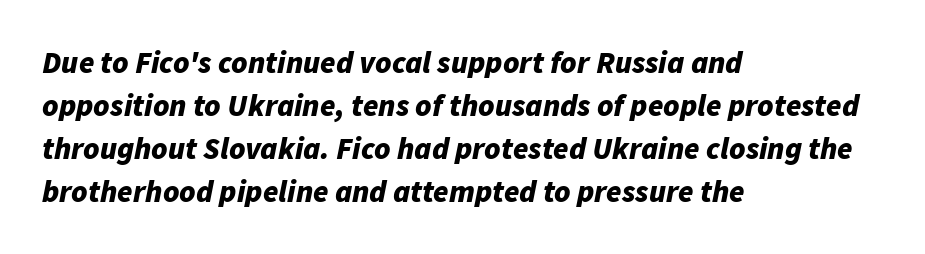
The image shows 31 px bold type, italic (leaning right); set left-aligned, normal line spacing (1.39x), normal letter spacing, not underlined; low stroke contrast and a medium x-height.
